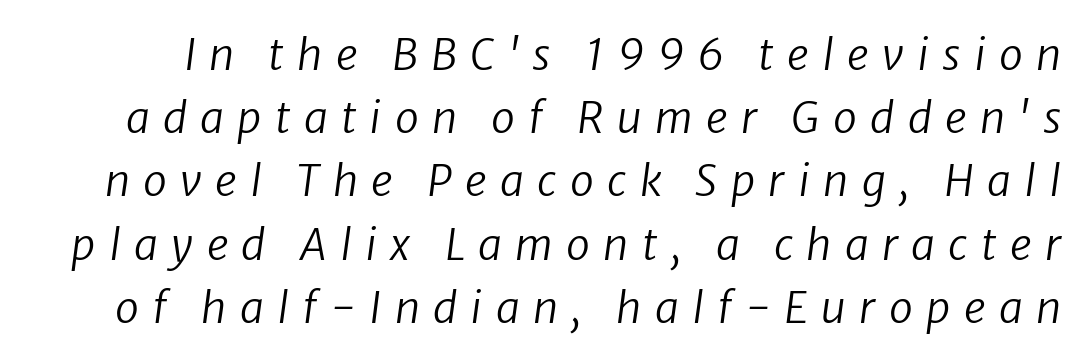
The image shows 43 px regular-weight sans-serif type; set normal line spacing (1.47x), unusually wide letter spacing (+0.31 em), not underlined; low stroke contrast and a medium x-height.
